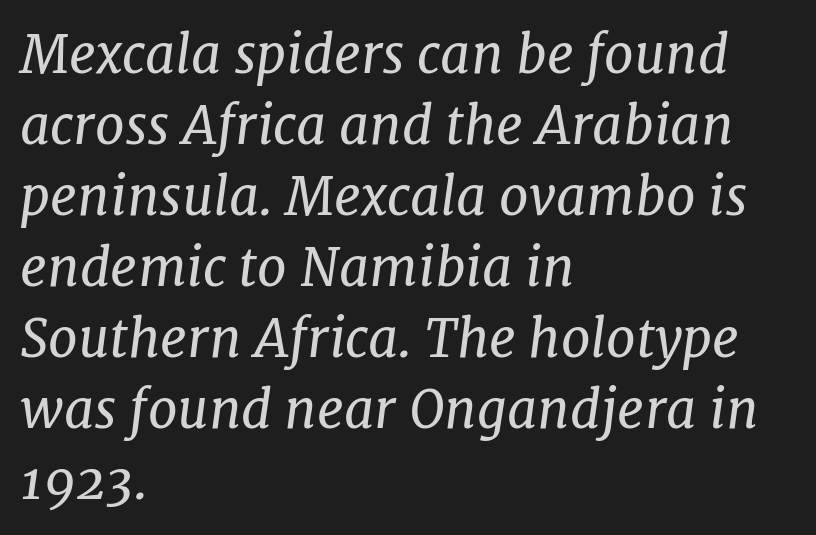
Letters have the restrained weight of plain body copy at most. Proportional: the letters do not fall into vertical columns. Layout note: lines flush left. Interline gaps are of average width in this sample.
